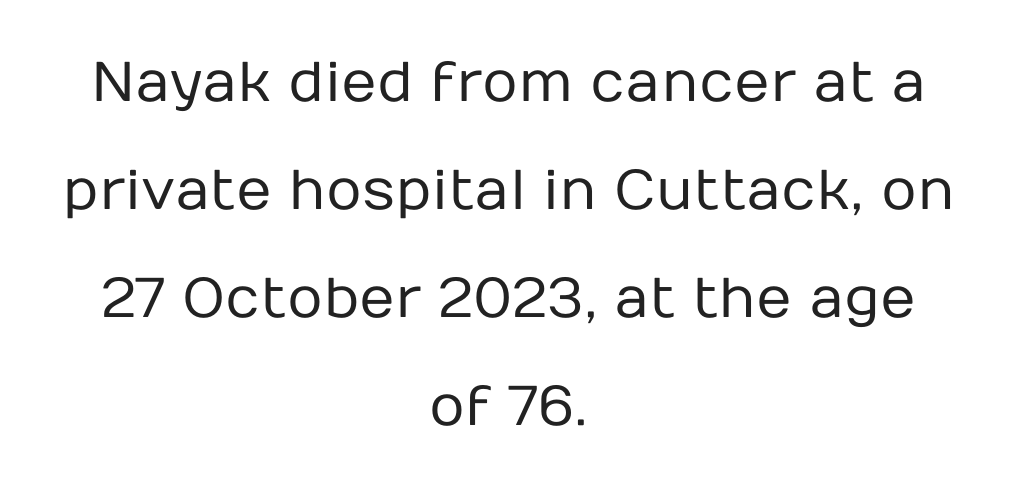
Q: Is the text bold? A: No.
Q: Is the text italic (slanted)? A: No, it is upright.
Q: Is the typeface a serif or a sans-serif typeface? A: Sans-serif.
Q: Is the text underlined? A: No.
Q: How is the paragraph aligned? A: Centered.
Q: Is the spacing between letters normal or unusually wide? A: Normal.
Q: Is the spacing between lines tight, normal or loose? A: Loose.
Q: Width (condensed, normal, or wide)? A: Normal.
Q: Stroke contrast? A: Low.
Q: x-height? A: Medium.
Q: Monospaced? A: No.
